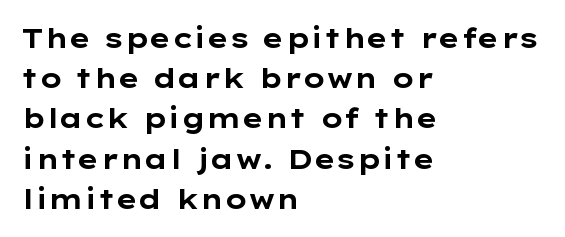
{"italic": "no", "bold": "yes", "underline": "no", "align": "left", "line_spacing": "normal", "line_spacing_ratio": 1.49, "letter_spacing": "normal", "letter_spacing_em": 0.0, "glyph_px": 27}
